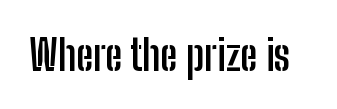
The image shows 42 px semibold, condensed sans-serif type, upright; set normal letter spacing, not underlined; low stroke contrast and a medium x-height.
